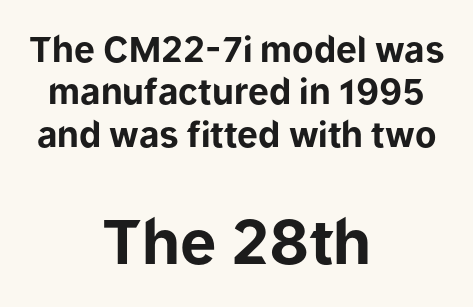
Q: Is the text bold? A: Yes.
Q: Is the text italic (slanted)? A: No, it is upright.
Q: Is the typeface a serif or a sans-serif typeface? A: Sans-serif.
Q: Is the text underlined? A: No.
Q: How is the paragraph aligned? A: Centered.
Q: Is the spacing between letters normal or unusually wide? A: Normal.
Q: Which block of text is set in a larger size, the first (top) or the second (bottom)? A: The second (bottom) one.
Q: Width (condensed, normal, or wide)? A: Normal.
Q: Stroke contrast? A: Low.
Q: x-height? A: Medium.
Q: Monospaced? A: No.
